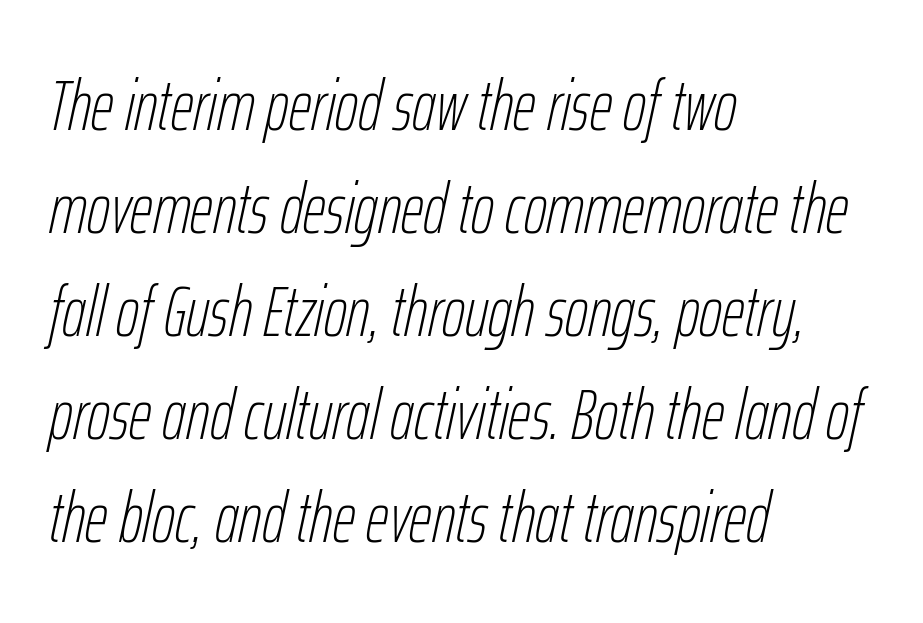
Q: Is the text bold? A: No.
Q: Is the text italic (slanted)? A: Yes, it leans right by about 12 degrees.
Q: Is the text underlined? A: No.
Q: How is the paragraph aligned? A: Left-aligned.
Q: Is the spacing between letters normal or unusually wide? A: Normal.
Q: Is the spacing between lines tight, normal or loose? A: Normal.
Q: Width (condensed, normal, or wide)? A: Condensed.
Q: Stroke contrast? A: Low.
Q: x-height? A: Medium.
Q: Monospaced? A: No.
